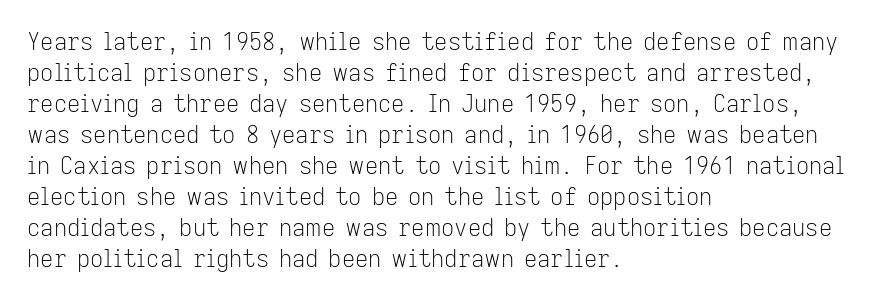
The image shows 23 px text type, upright; set left-aligned, normal line spacing (1.35x), normal letter spacing, not underlined.
